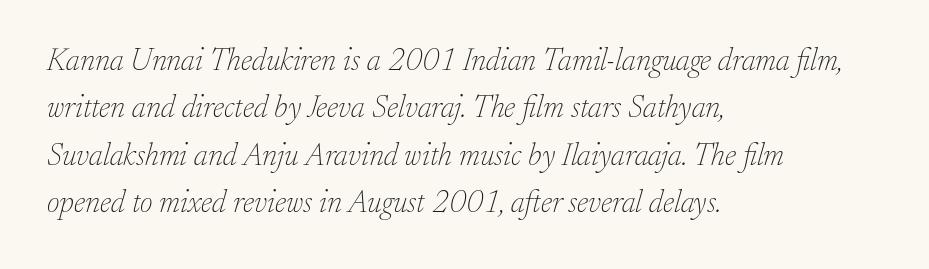
The specimen reads as italic at a glance. Words appear dense and cohesive because spacing is normal. One glance says typical: line gaps are just what's usual. Stems and bowls with no extra thickness — not bold. Type style note: has serifs.
